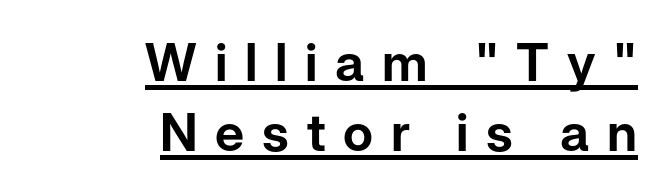
The image shows 52 px sans-serif type, upright; set right-aligned, normal line spacing (1.35x), unusually wide letter spacing (+0.34 em), underlined; low stroke contrast and a medium x-height.
